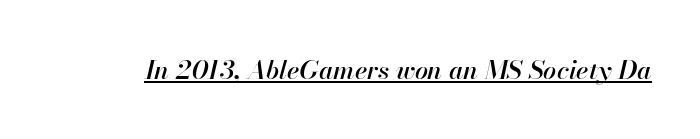
{"italic": "yes", "lean": "right", "slant_degrees": 13, "underline": "yes", "letter_spacing": "normal", "letter_spacing_em": 0.0, "glyph_px": 26}
